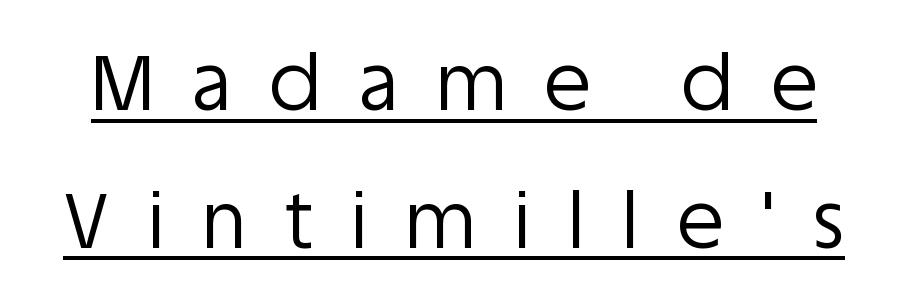
Q: Is the text bold? A: No.
Q: Is the text italic (slanted)? A: No, it is upright.
Q: Is the typeface a serif or a sans-serif typeface? A: Sans-serif.
Q: Is the text underlined? A: Yes.
Q: Is the spacing between letters normal or unusually wide? A: Unusually wide.
Q: Width (condensed, normal, or wide)? A: Normal.
Q: Stroke contrast? A: Low.
Q: x-height? A: Large.
Q: Monospaced? A: No.
